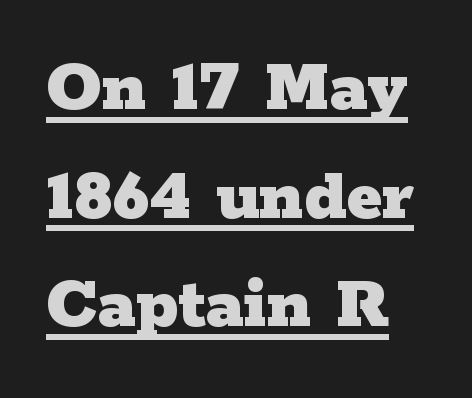
{"serif": "yes", "italic": "no", "bold": "yes", "weight": "heavy", "width": "wide", "stroke_contrast": "low", "x_height": "medium", "monospaced": "no", "underline": "yes", "line_spacing": "normal", "line_spacing_ratio": 1.41, "letter_spacing": "normal", "letter_spacing_em": 0.0, "glyph_px": 77}
